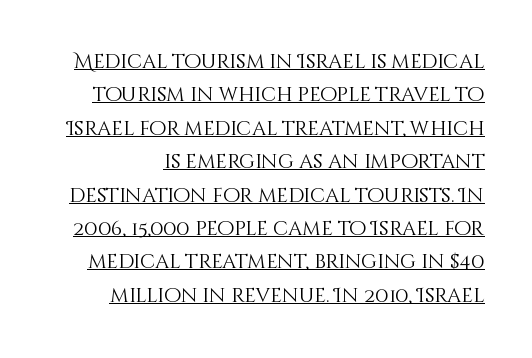
Q: Is the text bold? A: No.
Q: Is the text italic (slanted)? A: No, it is upright.
Q: Is the text underlined? A: Yes.
Q: Is the spacing between letters normal or unusually wide? A: Normal.
Q: Is the spacing between lines tight, normal or loose? A: Normal.
